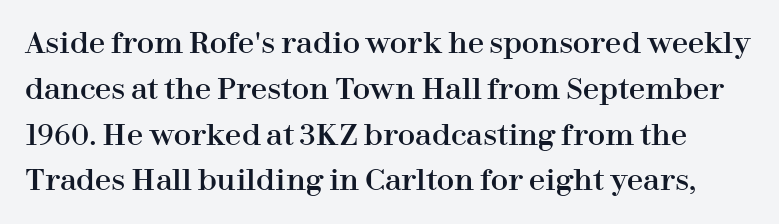
Q: Is the text italic (slanted)? A: No, it is upright.
Q: Is the typeface a serif or a sans-serif typeface? A: Serif.
Q: Is the text underlined? A: No.
Q: Is the spacing between letters normal or unusually wide? A: Normal.
Q: Is the spacing between lines tight, normal or loose? A: Normal.
Q: Width (condensed, normal, or wide)? A: Normal.
Q: Stroke contrast? A: High.
Q: x-height? A: Medium.
Q: Monospaced? A: No.
